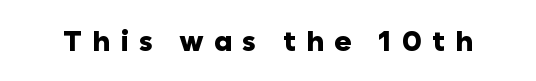
{"serif": "no", "italic": "no", "bold": "yes", "weight": "heavy", "width": "normal", "stroke_contrast": "low", "x_height": "medium", "monospaced": "no", "underline": "no", "letter_spacing": "wide", "letter_spacing_em": 0.34, "glyph_px": 29}
